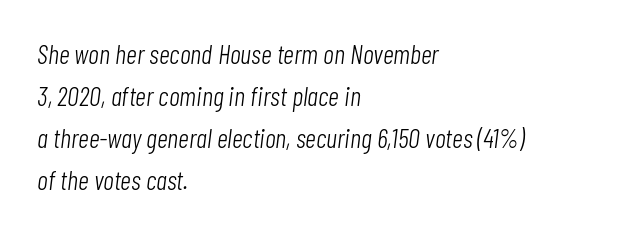
{"italic": "yes", "lean": "right", "slant_degrees": 7, "bold": "no", "underline": "no", "align": "left", "line_spacing": "normal", "line_spacing_ratio": 1.55, "letter_spacing": "normal", "letter_spacing_em": 0.0, "glyph_px": 27}
